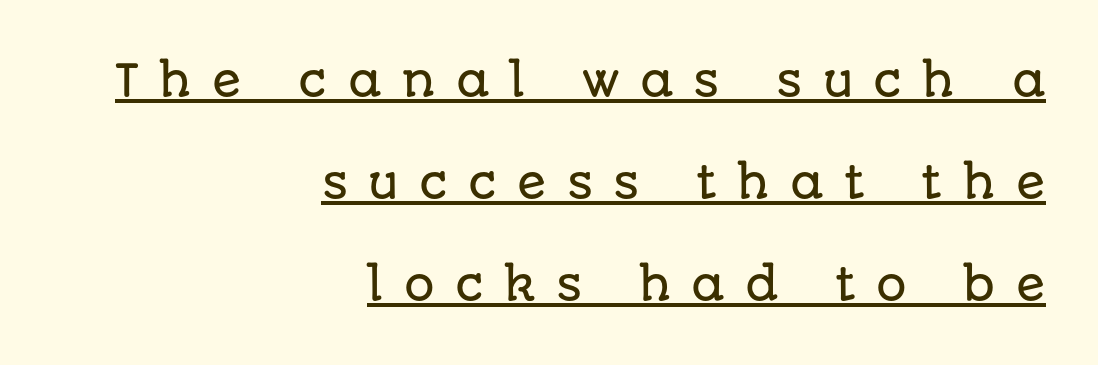
Reading down the column, the eye jumps a long way to each next line. The compositor pushed each line to the right boundary. It's the straight-up-and-down kind of type. The face used here is proportionally spaced, like ordinary book or web type. The words here are underlined.
